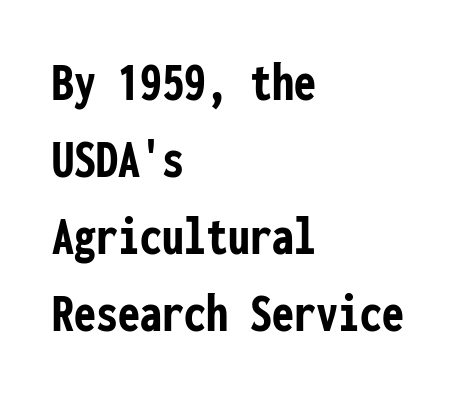
Q: Is the text bold? A: Yes.
Q: Is the text italic (slanted)? A: No, it is upright.
Q: Is the typeface a serif or a sans-serif typeface? A: Sans-serif.
Q: Is the text underlined? A: No.
Q: How is the paragraph aligned? A: Left-aligned.
Q: Is the spacing between letters normal or unusually wide? A: Normal.
Q: Is the spacing between lines tight, normal or loose? A: Normal.
Q: Width (condensed, normal, or wide)? A: Condensed.
Q: Stroke contrast? A: Low.
Q: x-height? A: Medium.
Q: Monospaced? A: Yes.
